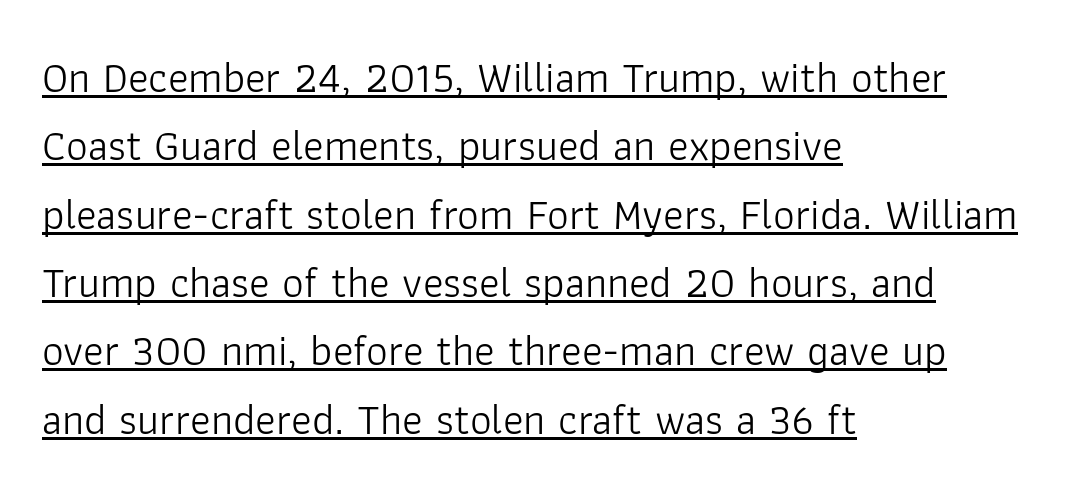
Q: Is the text bold? A: No.
Q: Is the text italic (slanted)? A: No, it is upright.
Q: Is the typeface a serif or a sans-serif typeface? A: Sans-serif.
Q: Is the text underlined? A: Yes.
Q: How is the paragraph aligned? A: Left-aligned.
Q: Is the spacing between letters normal or unusually wide? A: Normal.
Q: Is the spacing between lines tight, normal or loose? A: Normal.
Q: Width (condensed, normal, or wide)? A: Normal.
Q: Stroke contrast? A: Low.
Q: x-height? A: Medium.
Q: Monospaced? A: No.
